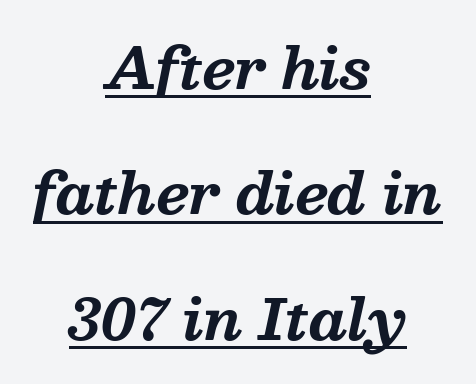
Q: Is the text bold? A: Yes.
Q: Is the text italic (slanted)? A: Yes, it leans right by about 13 degrees.
Q: Is the typeface a serif or a sans-serif typeface? A: Serif.
Q: Is the text underlined? A: Yes.
Q: How is the paragraph aligned? A: Centered.
Q: Is the spacing between letters normal or unusually wide? A: Normal.
Q: Is the spacing between lines tight, normal or loose? A: Loose.
Q: Width (condensed, normal, or wide)? A: Normal.
Q: Stroke contrast? A: Medium.
Q: x-height? A: Medium.
Q: Monospaced? A: No.
